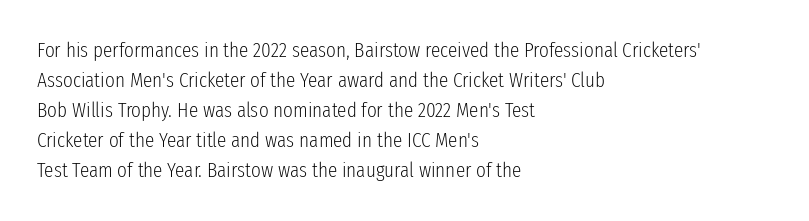
Compared with typical body copy, the letter spacing here is the same. The text block is weighted toward the left margin, trailing off unevenly rightward. The foot of each line stays bare and open. Evenly set lines give the paragraph a standard silhouette. Stroke thickness stays within the range of a standard reading face or lighter.
